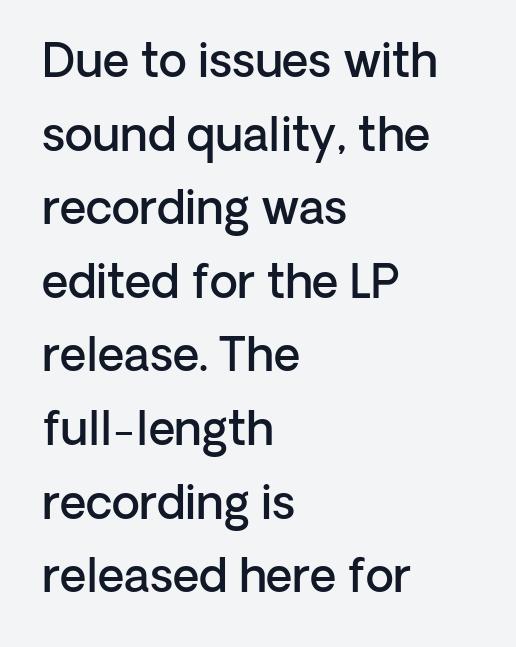
The image shows 46 px semibold sans-serif type, upright; set left-aligned, normal line spacing (1.6x), normal letter spacing, not underlined; low stroke contrast and a medium x-height.
